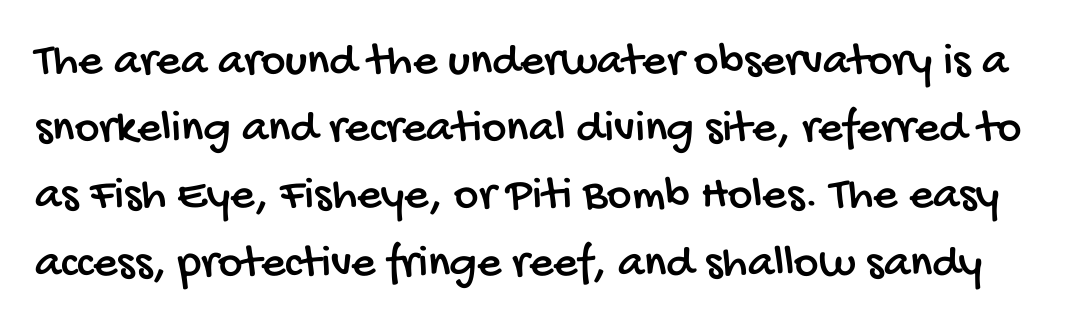
{"serif": "no", "width": "condensed", "stroke_contrast": "low", "x_height": "large", "monospaced": "no", "underline": "no", "line_spacing": "normal", "line_spacing_ratio": 1.43, "letter_spacing": "normal", "letter_spacing_em": 0.0, "glyph_px": 47}
